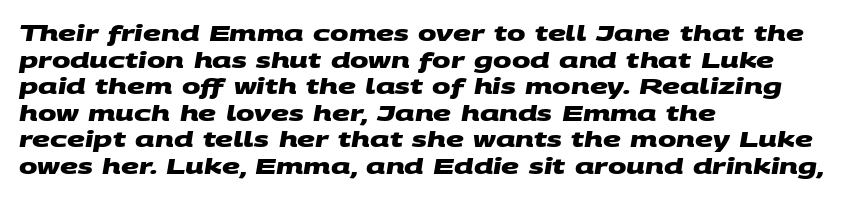
The image shows 22 px bold type; set left-aligned, line spacing 1.21x, normal letter spacing, not underlined.
